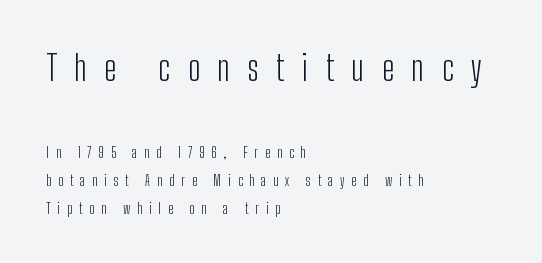
Q: Is the text bold? A: No.
Q: Is the text italic (slanted)? A: No, it is upright.
Q: Is the typeface a serif or a sans-serif typeface? A: Sans-serif.
Q: Is the text underlined? A: No.
Q: How is the paragraph aligned? A: Left-aligned.
Q: Is the spacing between letters normal or unusually wide? A: Unusually wide.
Q: Is the spacing between lines tight, normal or loose? A: Loose.
Q: Which block of text is set in a larger size, the first (top) or the second (bottom)? A: The first (top) one.
Q: Width (condensed, normal, or wide)? A: Condensed.
Q: Stroke contrast? A: Low.
Q: x-height? A: Medium.
Q: Monospaced? A: No.
